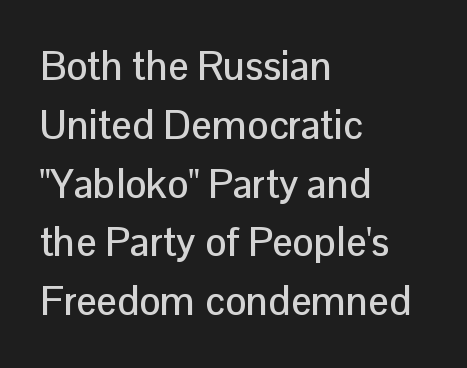
The image shows 40 px sans-serif type, upright; set left-aligned, normal line spacing (1.47x), normal letter spacing, not underlined; low stroke contrast and a medium x-height.
